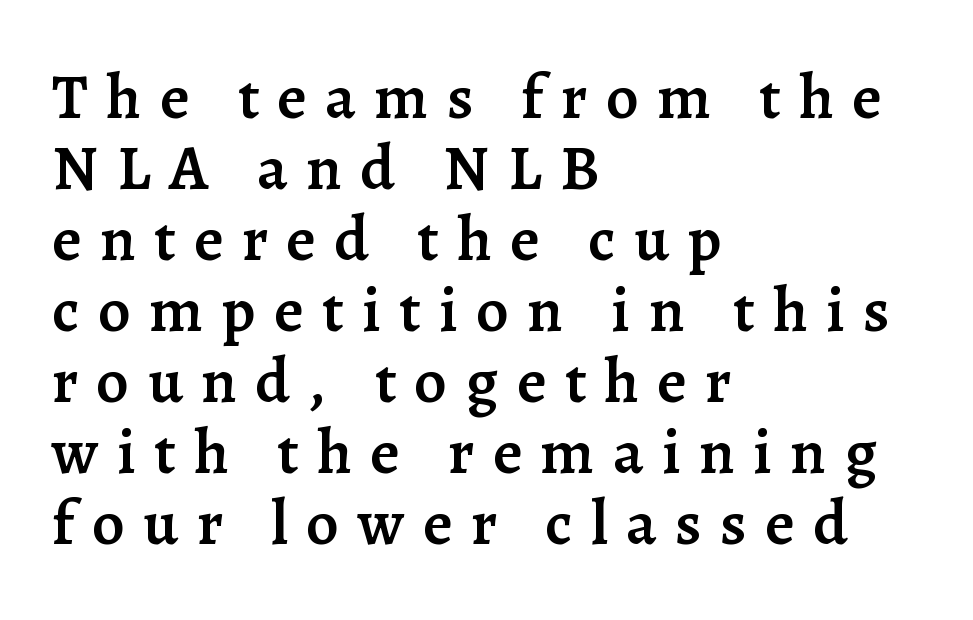
Is this a fixed-width face? No — the glyphs have proportional, varying widths. The tracking jumps out immediately: characters are airy and widely separated. To sum up the face: it has serifs. Is the block centered? No — it sits flush against the left margin.
